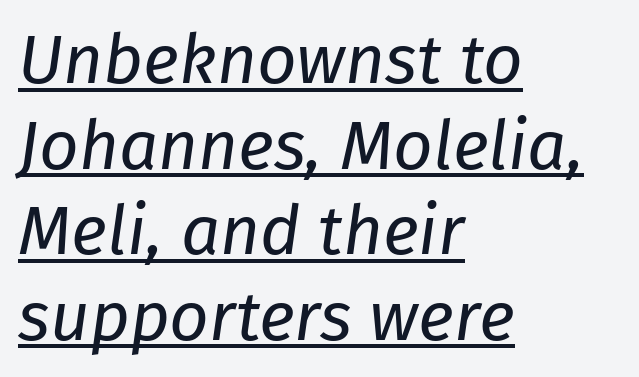
{"italic": "yes", "lean": "right", "slant_degrees": 8, "bold": "no", "weight": "regular", "width": "normal", "stroke_contrast": "low", "x_height": "medium", "monospaced": "no", "underline": "yes", "align": "left", "line_spacing_ratio": 1.24, "letter_spacing": "normal", "letter_spacing_em": 0.0, "glyph_px": 69}
